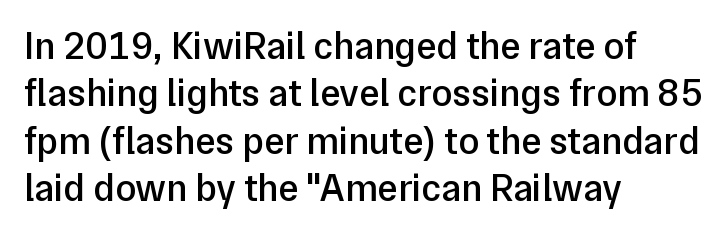
The gap between lines stays unmarked. Look at the stroke-to-counter ratio: somewhat heavy, a semibold. Italic? Not at all — the glyphs are vertical. You could not count columns in this text — the font is proportionally spaced. Compared with typical paragraphs, the rows here are spaced about the same.
